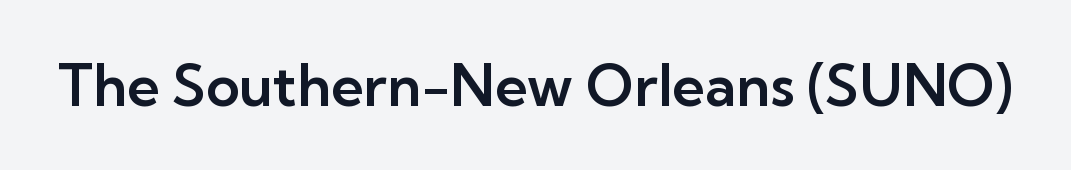
The image shows 57 px sans-serif type, upright; set normal letter spacing, not underlined; low stroke contrast and a medium x-height.
